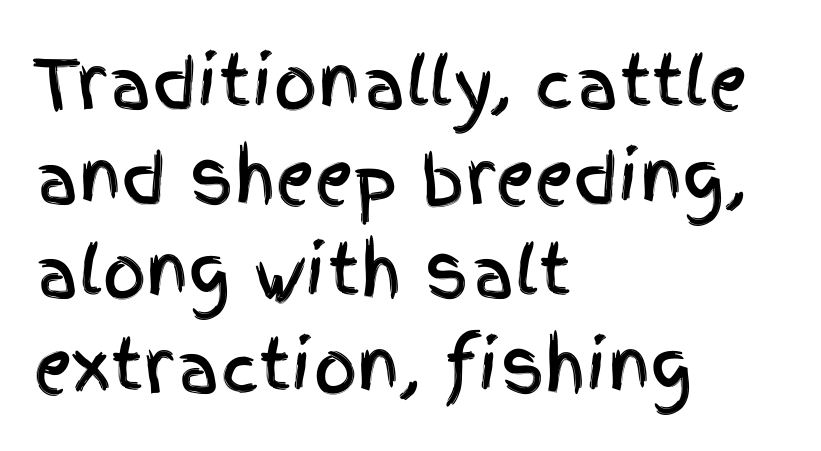
{"serif": "no", "italic": "no", "width": "condensed", "x_height": "large", "monospaced": "no", "underline": "no", "align": "left", "line_spacing": "normal", "line_spacing_ratio": 1.39, "letter_spacing": "normal", "letter_spacing_em": 0.0, "glyph_px": 68}
